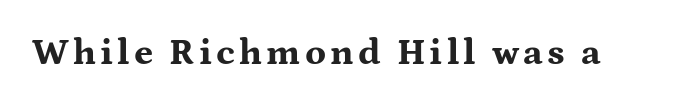
The image shows 37 px bold, wide serif type, upright; set not underlined; medium stroke contrast and a medium x-height.
